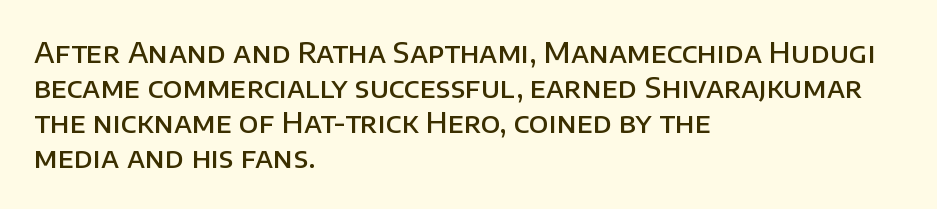
Every character sits straight up, as roman type does. The characters display no serif detailing; their extremities are plain. The strokes are fattened partway — semibold, not bold. Short and long lines alike share a common starting point at left.
